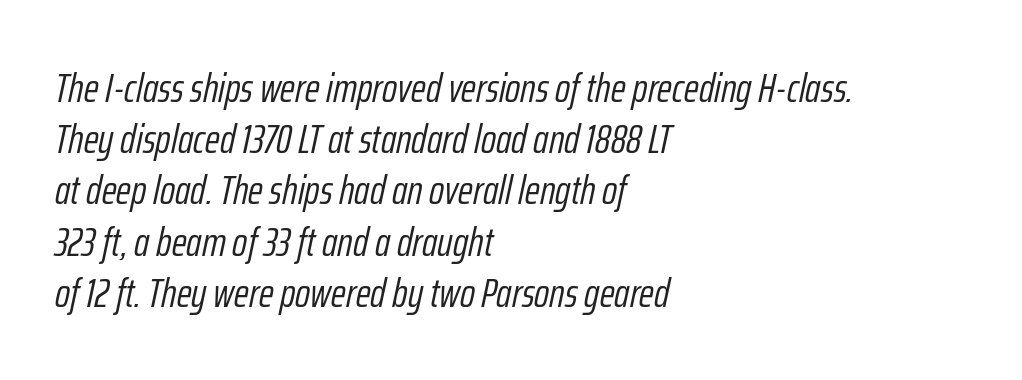
{"italic": "yes", "lean": "right", "slant_degrees": 12, "bold": "no", "weight": "light", "width": "condensed", "stroke_contrast": "low", "x_height": "medium", "monospaced": "no", "underline": "no", "align": "left", "line_spacing": "normal", "line_spacing_ratio": 1.25, "letter_spacing": "normal", "letter_spacing_em": 0.0, "glyph_px": 41}
